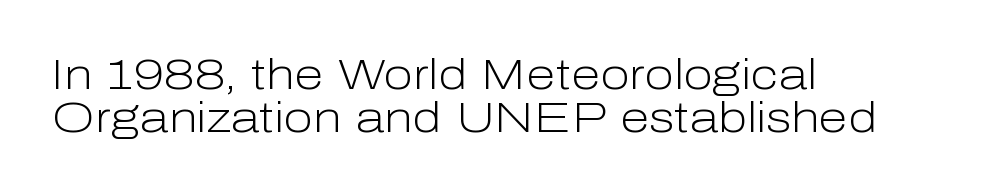
Q: Is the text bold? A: No.
Q: Is the text italic (slanted)? A: No, it is upright.
Q: Is the typeface a serif or a sans-serif typeface? A: Sans-serif.
Q: Is the text underlined? A: No.
Q: How is the paragraph aligned? A: Left-aligned.
Q: Is the spacing between letters normal or unusually wide? A: Normal.
Q: Is the spacing between lines tight, normal or loose? A: Tight.
Q: Width (condensed, normal, or wide)? A: Normal.
Q: Stroke contrast? A: Low.
Q: x-height? A: Medium.
Q: Monospaced? A: No.
